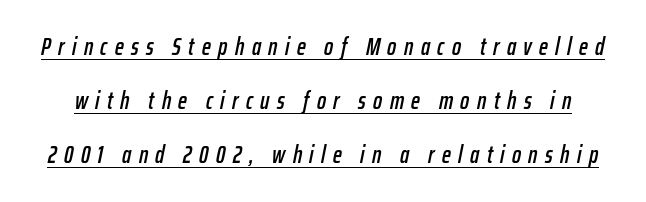
The image shows 24 px text type, italic (leaning right); set loose line spacing (2.26x), unusually wide letter spacing (+0.31 em), underlined.
